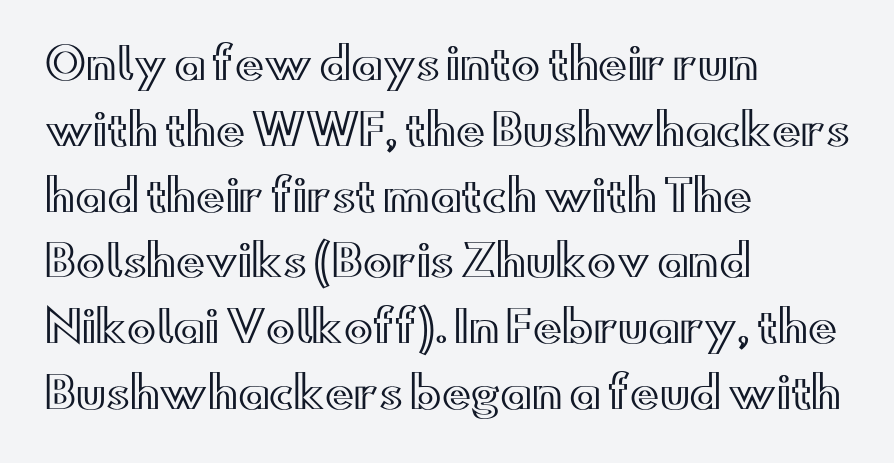
{"italic": "no", "width": "wide", "x_height": "small", "monospaced": "no", "underline": "no", "align": "left", "line_spacing": "normal", "line_spacing_ratio": 1.53, "letter_spacing": "normal", "letter_spacing_em": 0.0, "glyph_px": 43}
